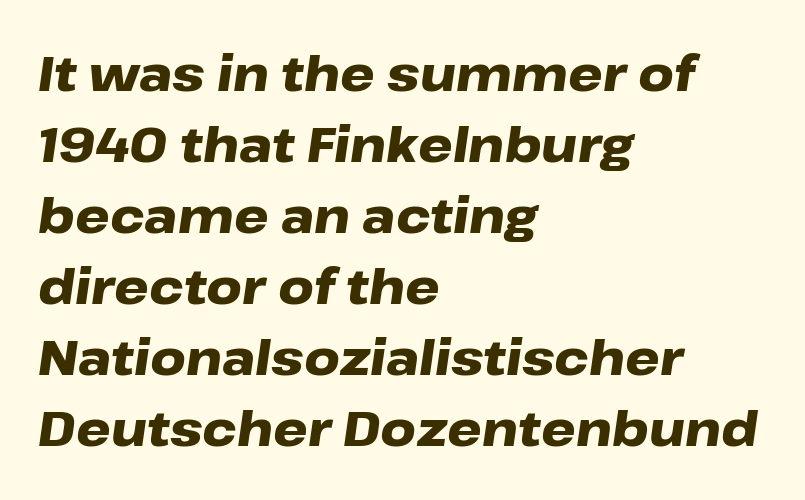
{"italic": "yes", "lean": "right", "slant_degrees": 8, "bold": "yes", "weight": "heavy", "width": "wide", "stroke_contrast": "low", "x_height": "medium", "monospaced": "no", "underline": "no", "align": "left", "line_spacing": "normal", "line_spacing_ratio": 1.45, "letter_spacing": "normal", "letter_spacing_em": 0.0, "glyph_px": 49}
